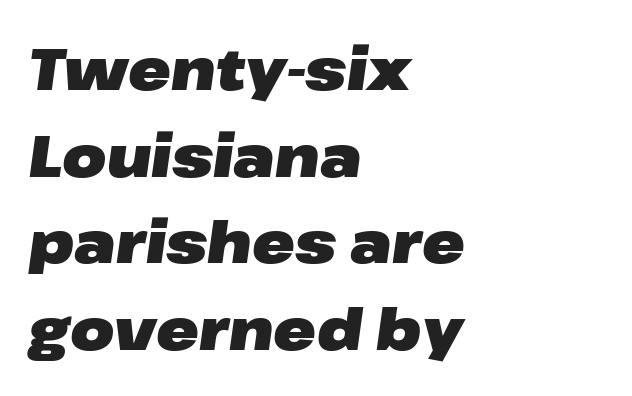
{"italic": "yes", "lean": "right", "slant_degrees": 8, "bold": "yes", "weight": "heavy", "width": "wide", "stroke_contrast": "low", "x_height": "medium", "monospaced": "no", "underline": "no", "align": "left", "line_spacing": "normal", "line_spacing_ratio": 1.52, "letter_spacing": "normal", "letter_spacing_em": 0.0, "glyph_px": 57}
